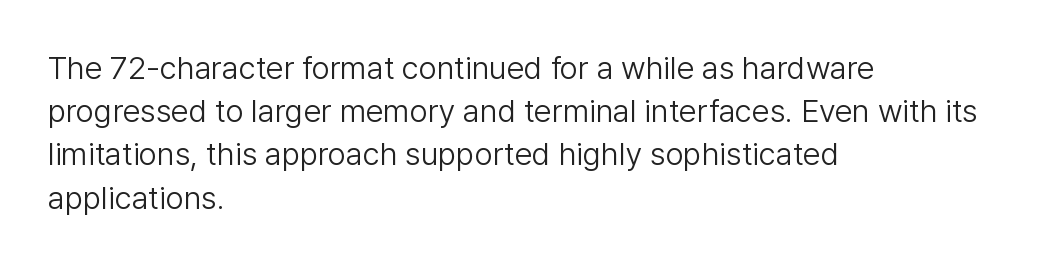
{"serif": "no", "italic": "no", "bold": "no", "weight": "light", "width": "normal", "stroke_contrast": "low", "x_height": "medium", "monospaced": "no", "underline": "no", "align": "left", "line_spacing": "normal", "line_spacing_ratio": 1.35, "letter_spacing": "normal", "letter_spacing_em": 0.0, "glyph_px": 32}
